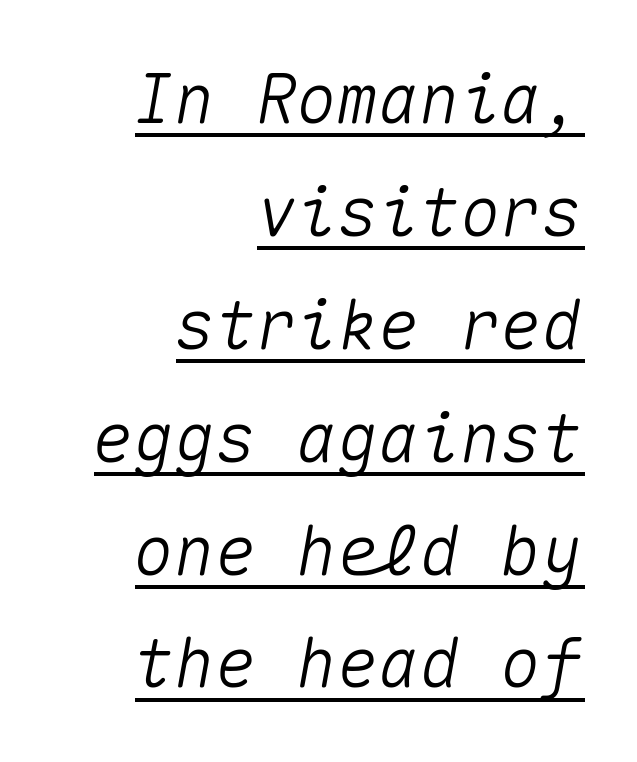
You could count columns in this text — the font is strictly monospaced. The string is rendered with underlining switched on. The passage is arranged like a letterhead date or caption credit — flush right. A typesetter would call this leading conventional body-copy spacing.
